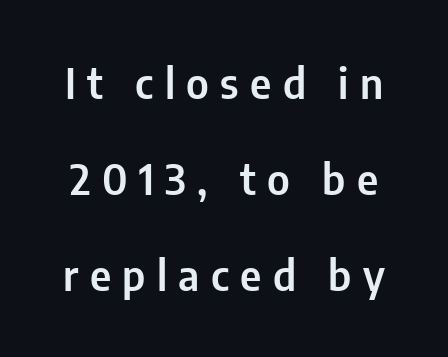
Q: Is the text italic (slanted)? A: No, it is upright.
Q: Is the typeface a serif or a sans-serif typeface? A: Sans-serif.
Q: Is the text underlined? A: No.
Q: Is the spacing between letters normal or unusually wide? A: Unusually wide.
Q: Is the spacing between lines tight, normal or loose? A: Loose.
Q: Width (condensed, normal, or wide)? A: Condensed.
Q: Stroke contrast? A: Low.
Q: x-height? A: Medium.
Q: Monospaced? A: No.
